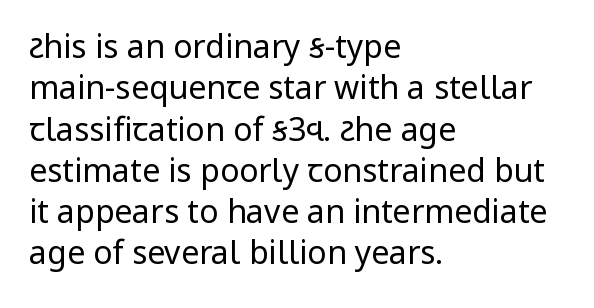
{"serif": "no", "italic": "no", "bold": "no", "weight": "regular", "width": "normal", "stroke_contrast": "low", "x_height": "medium", "monospaced": "no", "underline": "no", "align": "left", "line_spacing": "normal", "line_spacing_ratio": 1.29, "letter_spacing": "normal", "letter_spacing_em": 0.0, "glyph_px": 32}
